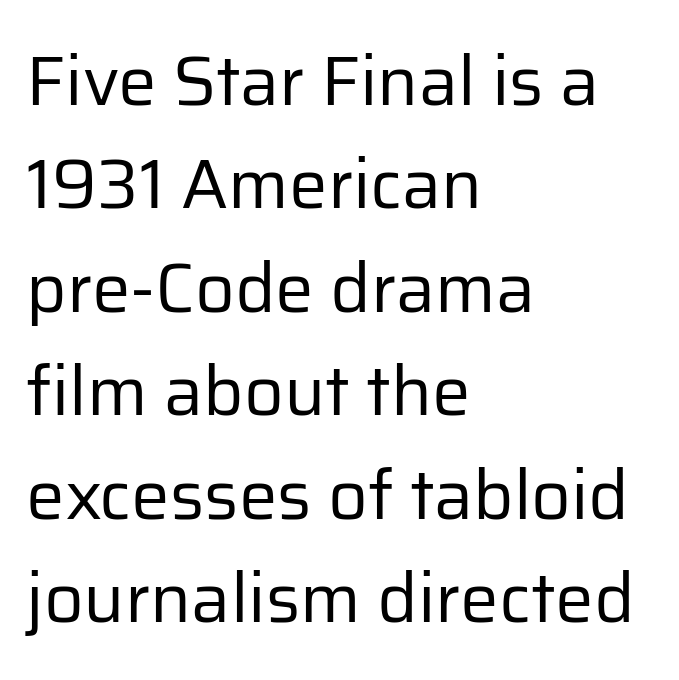
The image shows 69 px regular-weight sans-serif type, upright; set left-aligned, normal line spacing (1.5x), normal letter spacing, not underlined; low stroke contrast and a medium x-height.
